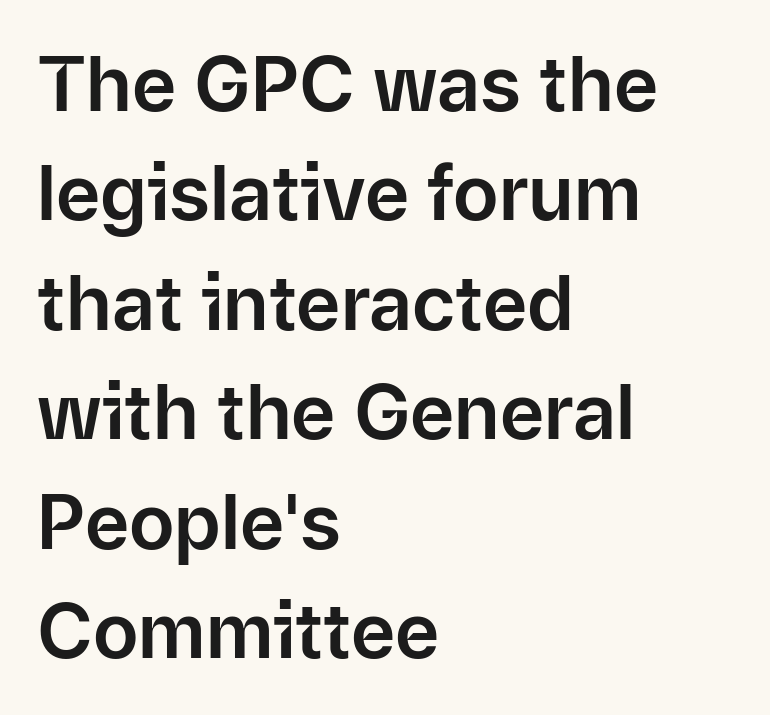
Q: Is the text italic (slanted)? A: No, it is upright.
Q: Is the typeface a serif or a sans-serif typeface? A: Sans-serif.
Q: Is the text underlined? A: No.
Q: How is the paragraph aligned? A: Left-aligned.
Q: Is the spacing between letters normal or unusually wide? A: Normal.
Q: Is the spacing between lines tight, normal or loose? A: Normal.
Q: Width (condensed, normal, or wide)? A: Normal.
Q: Stroke contrast? A: Low.
Q: x-height? A: Medium.
Q: Monospaced? A: No.
